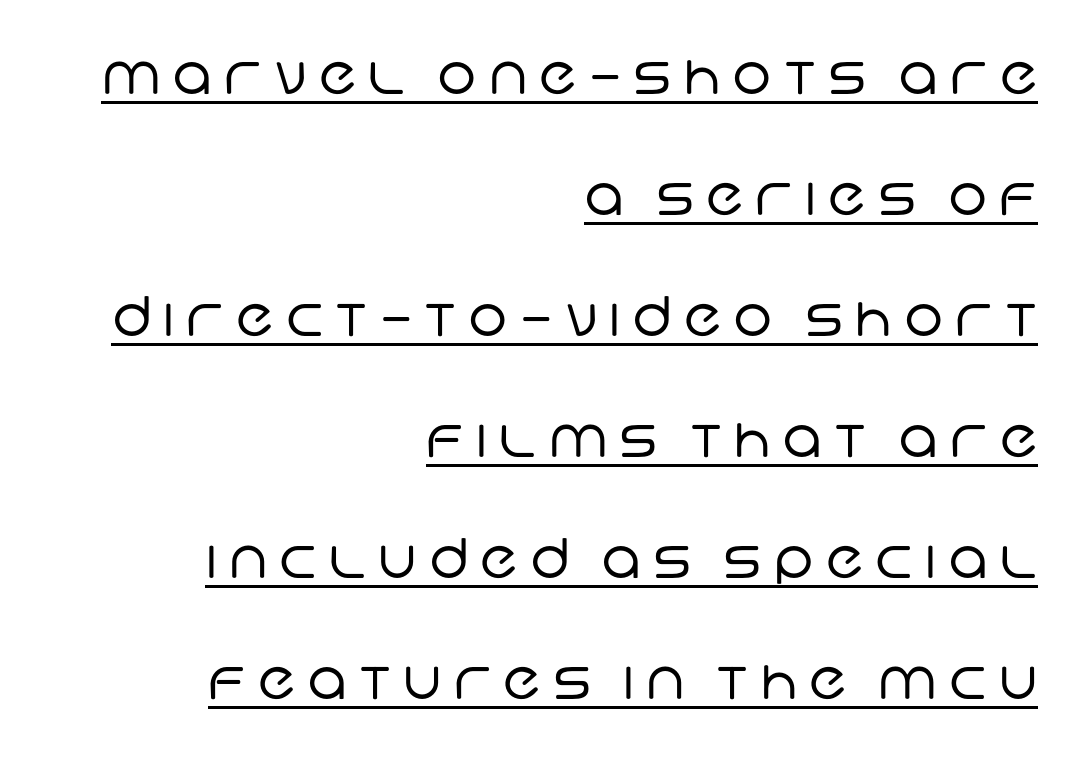
Q: Is the text bold? A: No.
Q: Is the typeface a serif or a sans-serif typeface? A: Sans-serif.
Q: Is the text underlined? A: Yes.
Q: How is the paragraph aligned? A: Right-aligned.
Q: Is the spacing between letters normal or unusually wide? A: Unusually wide.
Q: Is the spacing between lines tight, normal or loose? A: Loose.
Q: Width (condensed, normal, or wide)? A: Normal.
Q: Stroke contrast? A: Low.
Q: x-height? A: Large.
Q: Monospaced? A: No.
